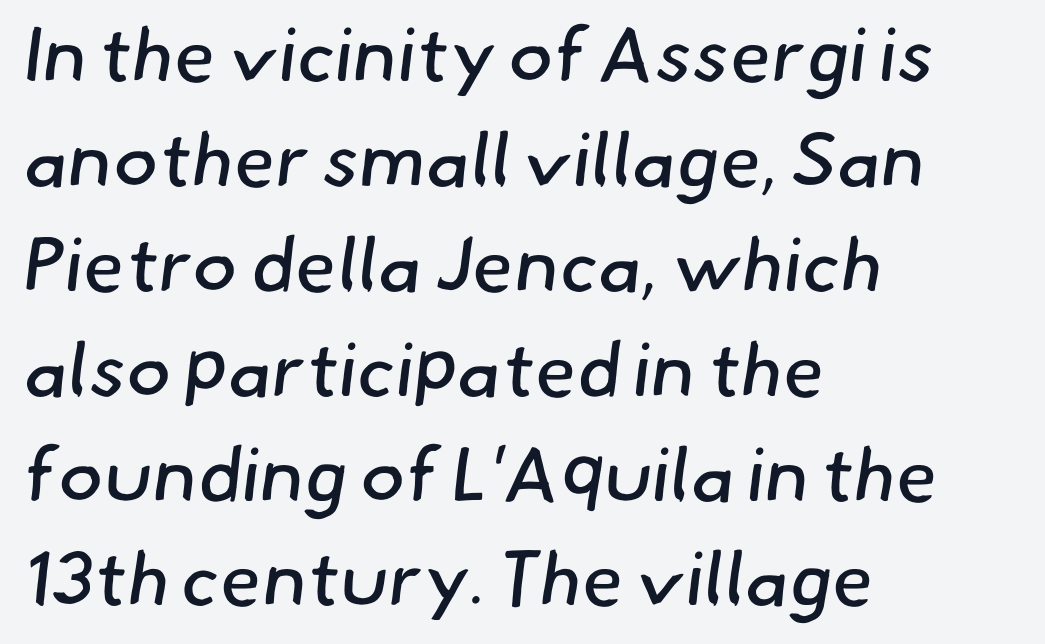
{"serif": "no", "bold": "no", "weight": "regular", "width": "normal", "stroke_contrast": "low", "x_height": "small", "monospaced": "no", "underline": "no", "align": "left", "line_spacing": "normal", "line_spacing_ratio": 1.38, "letter_spacing": "normal", "letter_spacing_em": 0.0, "glyph_px": 76}
